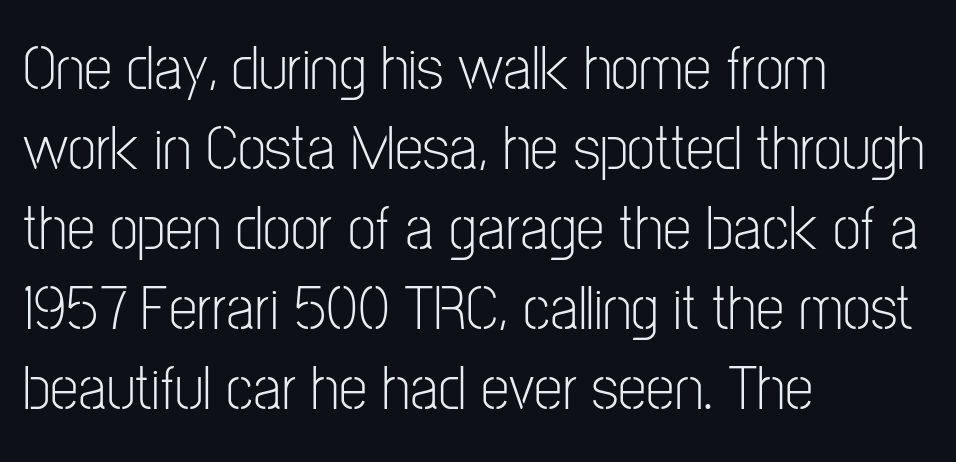
{"serif": "no", "italic": "no", "bold": "no", "weight": "light", "width": "condensed", "stroke_contrast": "low", "x_height": "medium", "monospaced": "no", "underline": "no", "align": "left", "line_spacing": "normal", "line_spacing_ratio": 1.25, "letter_spacing": "normal", "letter_spacing_em": 0.0, "glyph_px": 64}
